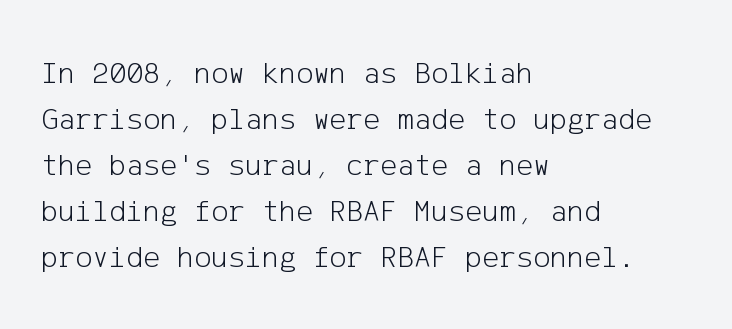
{"serif": "no", "italic": "no", "bold": "no", "weight": "light", "width": "normal", "stroke_contrast": "low", "x_height": "medium", "underline": "no", "align": "left", "line_spacing": "normal", "line_spacing_ratio": 1.44, "letter_spacing": "normal", "letter_spacing_em": 0.0, "glyph_px": 32}
